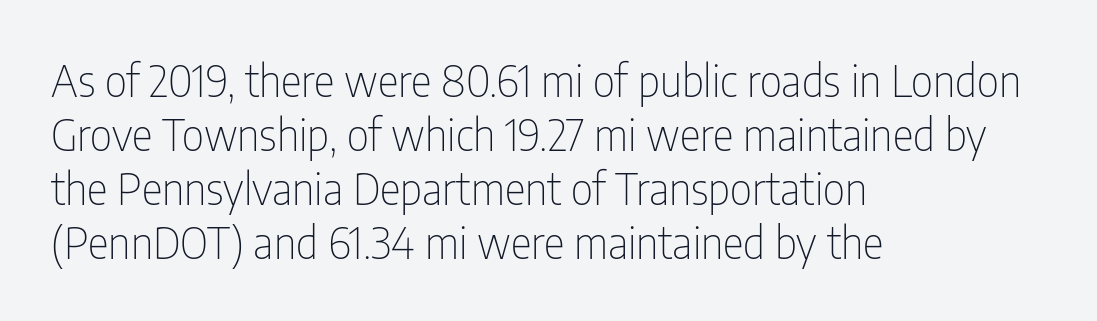
This is the regular roman posture of the typeface. You could not count columns in this text — the font is proportionally spaced. Standard letterfit; no display-style spreading of the glyphs. Any mark beneath the type? The region is blank. Is this a sans? Yes — the strokes have no serifs.
